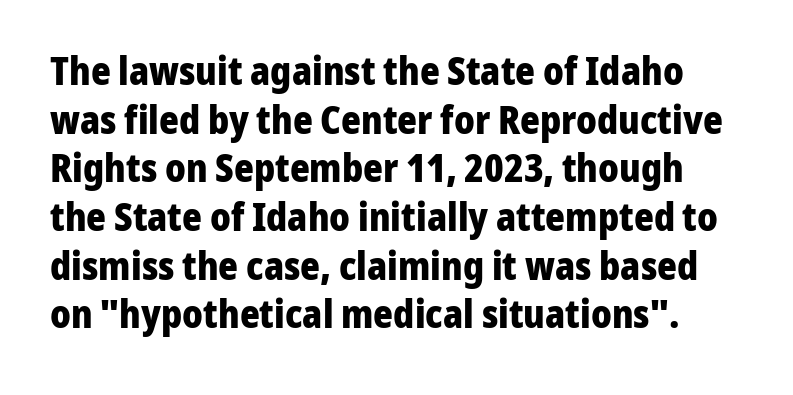
The image shows 38 px heavy sans-serif type, upright; set normal line spacing (1.28x), normal letter spacing, not underlined; low stroke contrast and a medium x-height.
